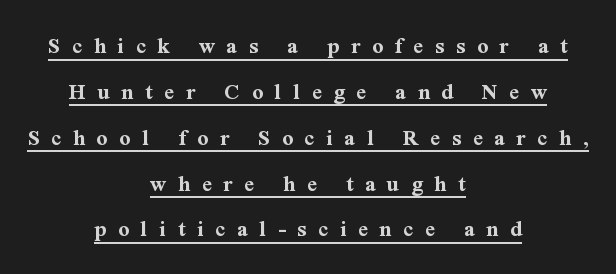
{"italic": "no", "bold": "yes", "underline": "yes", "align": "center", "line_spacing": "loose", "line_spacing_ratio": 1.91, "letter_spacing": "wide", "letter_spacing_em": 0.48, "glyph_px": 24}
